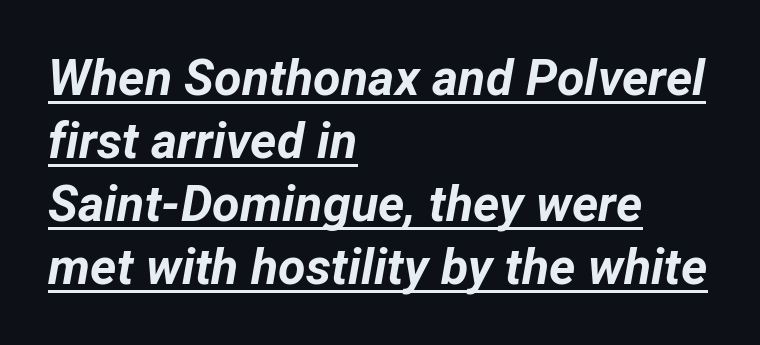
A typesetter would mark this as italic. The block of text has a typical density, with ordinary space between rows. Underlining? Definitely there. Notice how thick the strokes are: this is what a full bold looks like. Reading down the block, your eye returns to a fixed left position each line.
